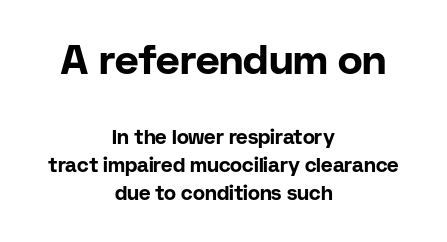
Q: Is the text bold? A: Yes.
Q: Is the text italic (slanted)? A: No, it is upright.
Q: Is the typeface a serif or a sans-serif typeface? A: Sans-serif.
Q: Is the text underlined? A: No.
Q: How is the paragraph aligned? A: Centered.
Q: Is the spacing between letters normal or unusually wide? A: Normal.
Q: Is the spacing between lines tight, normal or loose? A: Normal.
Q: Which block of text is set in a larger size, the first (top) or the second (bottom)? A: The first (top) one.
Q: Width (condensed, normal, or wide)? A: Normal.
Q: Stroke contrast? A: Low.
Q: x-height? A: Medium.
Q: Monospaced? A: No.
